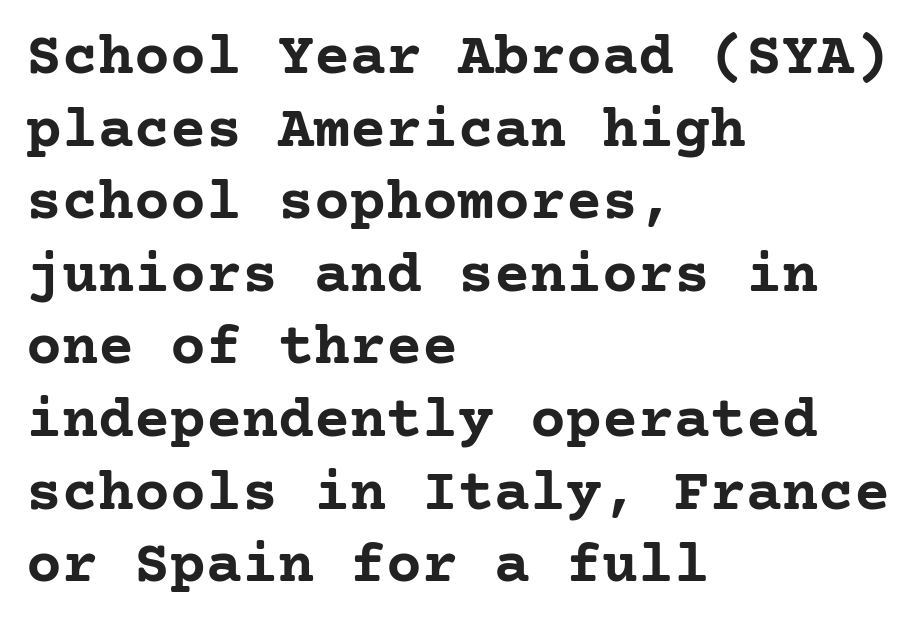
The image shows 60 px semibold serif type, upright; set left-aligned, line spacing 1.21x, normal letter spacing, not underlined; low stroke contrast and a medium x-height.
